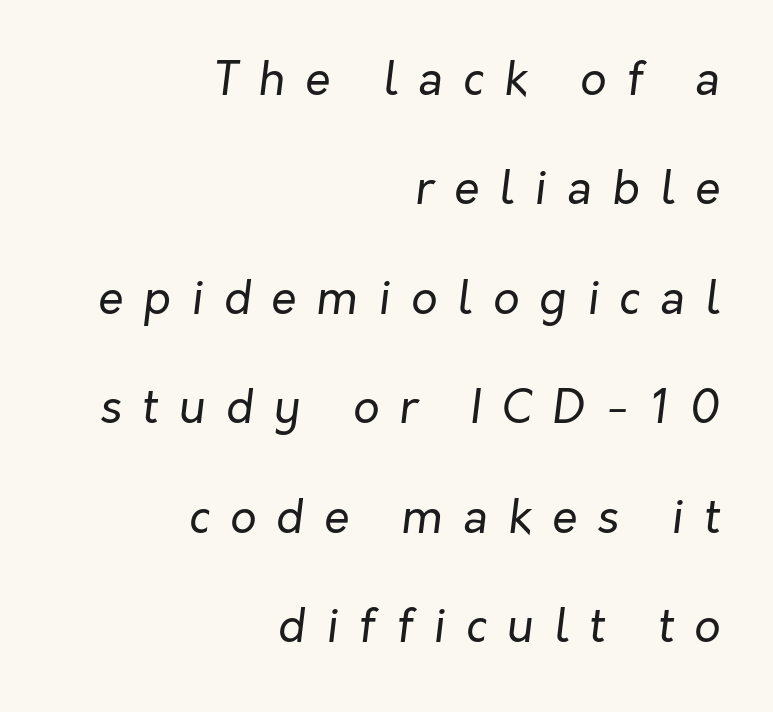
{"italic": "yes", "lean": "right", "slant_degrees": 7, "bold": "no", "weight": "regular", "width": "normal", "stroke_contrast": "low", "x_height": "medium", "monospaced": "no", "underline": "no", "align": "right", "line_spacing": "loose", "line_spacing_ratio": 2.38, "letter_spacing": "wide", "letter_spacing_em": 0.44, "glyph_px": 46}
